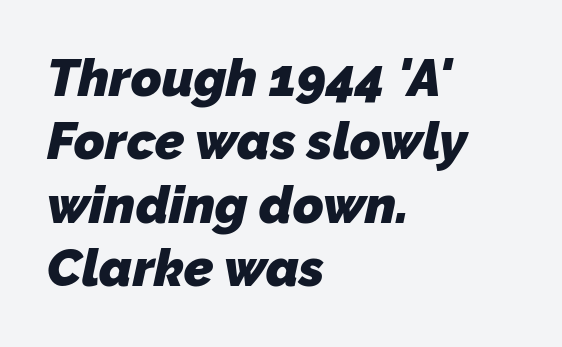
{"serif": "no", "bold": "yes", "weight": "heavy", "width": "normal", "stroke_contrast": "low", "x_height": "medium", "monospaced": "no", "underline": "no", "align": "left", "line_spacing_ratio": 1.22, "letter_spacing": "normal", "letter_spacing_em": 0.0, "glyph_px": 52}
